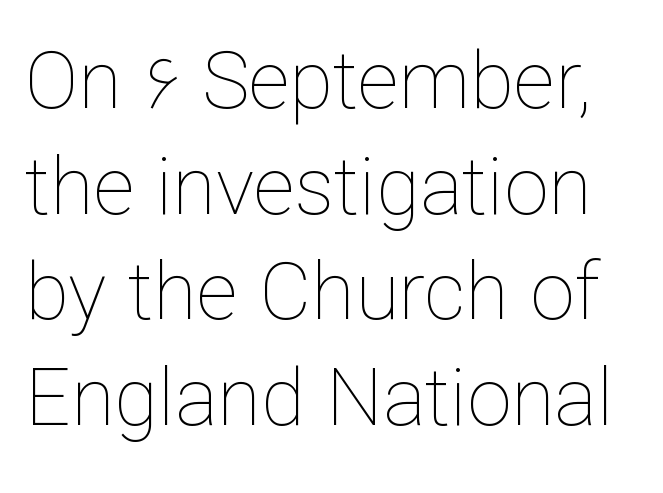
Q: Is the text bold? A: No.
Q: Is the text italic (slanted)? A: No, it is upright.
Q: Is the text underlined? A: No.
Q: Is the spacing between letters normal or unusually wide? A: Normal.
Q: Is the spacing between lines tight, normal or loose? A: Normal.
Q: Width (condensed, normal, or wide)? A: Normal.
Q: Stroke contrast? A: Low.
Q: x-height? A: Medium.
Q: Monospaced? A: No.
